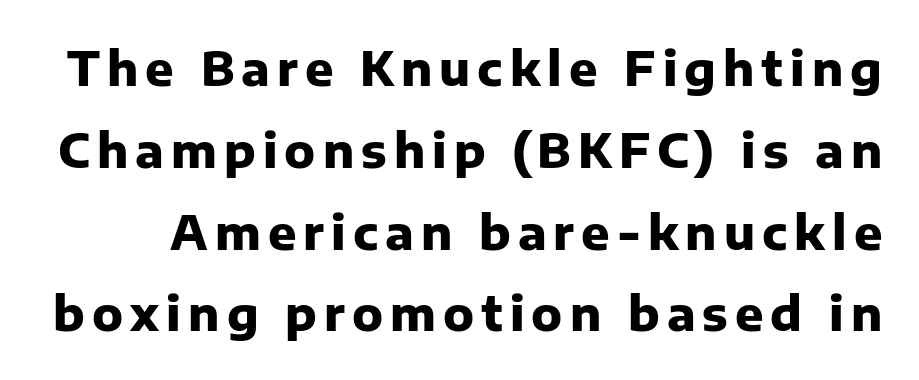
Q: Is the text bold? A: Yes.
Q: Is the text italic (slanted)? A: No, it is upright.
Q: Is the typeface a serif or a sans-serif typeface? A: Sans-serif.
Q: Is the text underlined? A: No.
Q: Width (condensed, normal, or wide)? A: Normal.
Q: Stroke contrast? A: Low.
Q: x-height? A: Medium.
Q: Monospaced? A: No.
